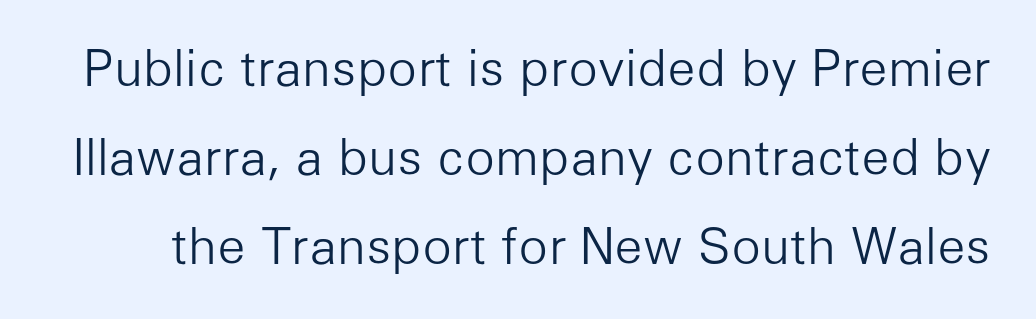
Q: Is the text bold? A: No.
Q: Is the text italic (slanted)? A: No, it is upright.
Q: Is the typeface a serif or a sans-serif typeface? A: Sans-serif.
Q: Is the text underlined? A: No.
Q: Is the spacing between letters normal or unusually wide? A: Normal.
Q: Width (condensed, normal, or wide)? A: Normal.
Q: Stroke contrast? A: Low.
Q: x-height? A: Medium.
Q: Monospaced? A: No.
